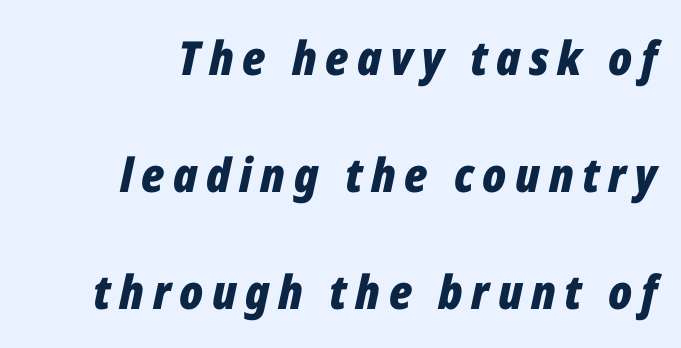
{"italic": "yes", "lean": "right", "slant_degrees": 12, "bold": "yes", "weight": "bold", "width": "condensed", "stroke_contrast": "low", "x_height": "medium", "monospaced": "no", "underline": "no", "align": "right", "line_spacing": "loose", "line_spacing_ratio": 2.49, "glyph_px": 47}
